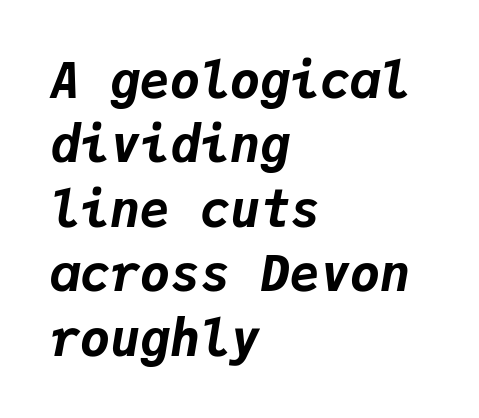
{"italic": "yes", "lean": "right", "slant_degrees": 9, "bold": "yes", "weight": "bold", "width": "normal", "stroke_contrast": "low", "x_height": "medium", "monospaced": "yes", "underline": "no", "align": "left", "line_spacing": "normal", "line_spacing_ratio": 1.29, "letter_spacing": "normal", "letter_spacing_em": 0.0, "glyph_px": 50}
